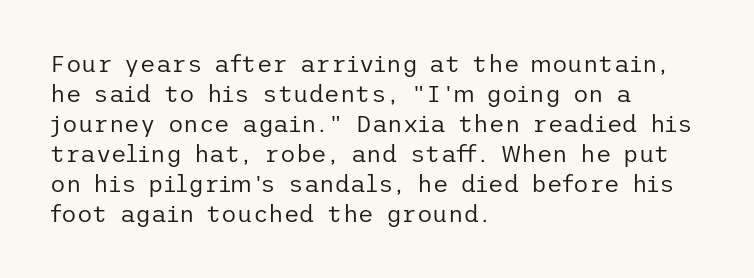
{"italic": "no", "bold": "no", "underline": "no", "align": "left", "line_spacing": "normal", "line_spacing_ratio": 1.25, "letter_spacing": "normal", "letter_spacing_em": 0.0, "glyph_px": 24}
